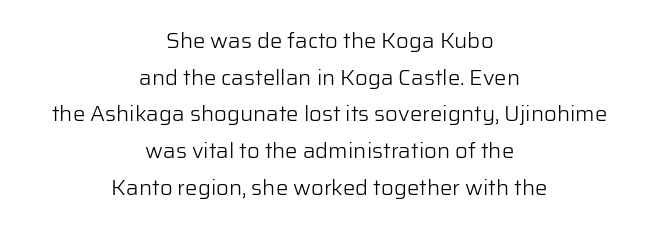
A student would call this center alignment; a typographer would say set centered. Reading down the column, the eye jumps a familiar distance to each next line. These lines were composed using upright roman letters. Check under the words: just untouched page.
